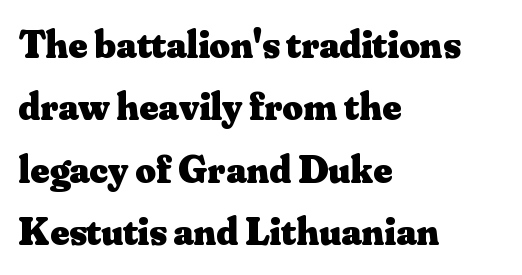
The image shows 40 px heavy serif type, upright; set left-aligned, normal line spacing (1.56x), normal letter spacing, not underlined; medium stroke contrast and a small x-height.
